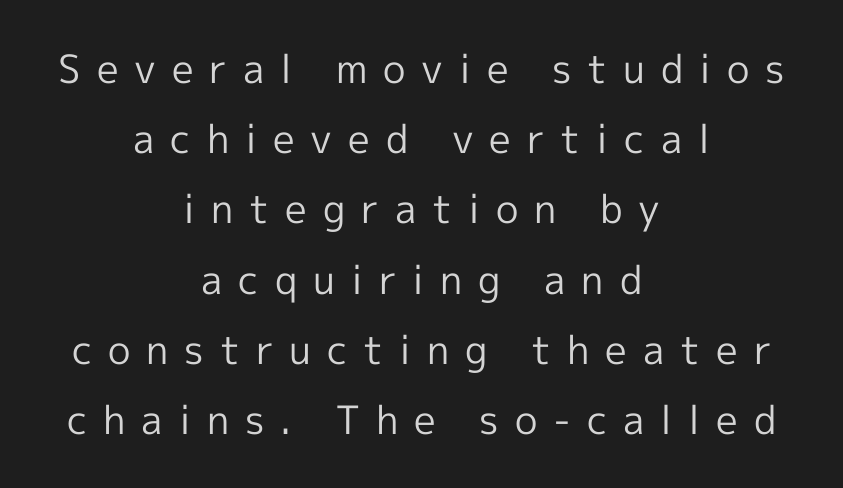
The image shows 39 px regular-weight sans-serif type, upright; set centered, line spacing 1.8x, unusually wide letter spacing (+0.41 em), not underlined; a medium x-height.
